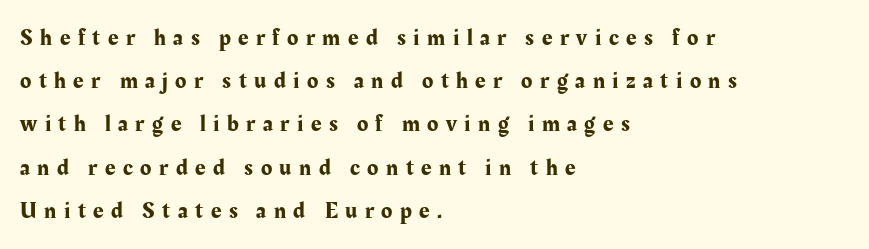
Words appear elongated and porous because spacing is wide. Characters remain perfectly vertical along every line. The ragged edge is on the right, which tells us the setting is flush left. Has an underline been added? It has not.
